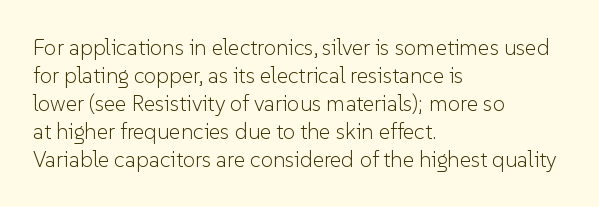
{"italic": "no", "bold": "no", "underline": "no", "align": "left", "line_spacing": "normal", "line_spacing_ratio": 1.27, "letter_spacing": "normal", "letter_spacing_em": 0.0, "glyph_px": 22}
